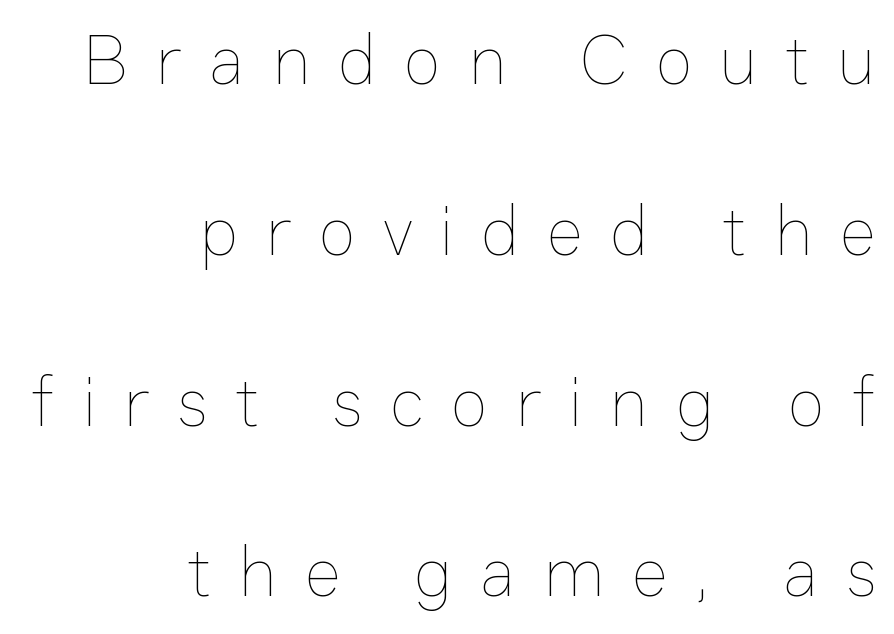
Q: Is the text bold? A: No.
Q: Is the text italic (slanted)? A: No, it is upright.
Q: Is the text underlined? A: No.
Q: How is the paragraph aligned? A: Right-aligned.
Q: Is the spacing between letters normal or unusually wide? A: Unusually wide.
Q: Is the spacing between lines tight, normal or loose? A: Loose.
Q: Width (condensed, normal, or wide)? A: Normal.
Q: Stroke contrast? A: Low.
Q: x-height? A: Medium.
Q: Monospaced? A: No.
